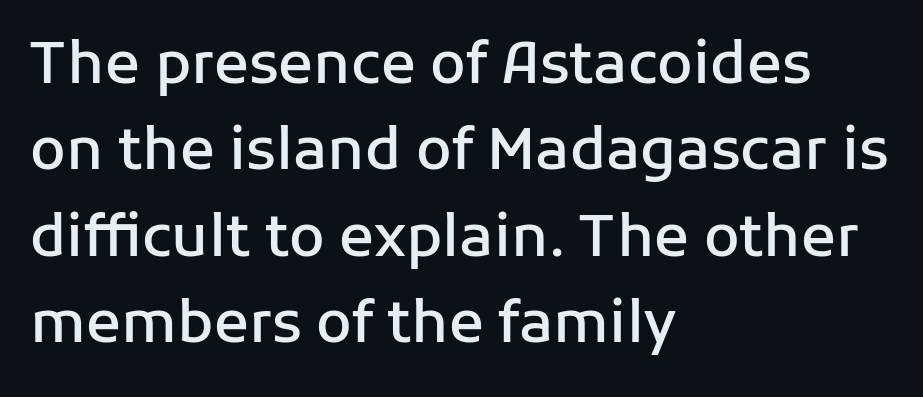
Q: Is the text bold? A: Semi-bold.
Q: Is the text italic (slanted)? A: No, it is upright.
Q: Is the typeface a serif or a sans-serif typeface? A: Sans-serif.
Q: Is the text underlined? A: No.
Q: How is the paragraph aligned? A: Left-aligned.
Q: Is the spacing between letters normal or unusually wide? A: Normal.
Q: Is the spacing between lines tight, normal or loose? A: Normal.
Q: Width (condensed, normal, or wide)? A: Normal.
Q: Stroke contrast? A: Low.
Q: x-height? A: Medium.
Q: Monospaced? A: No.
